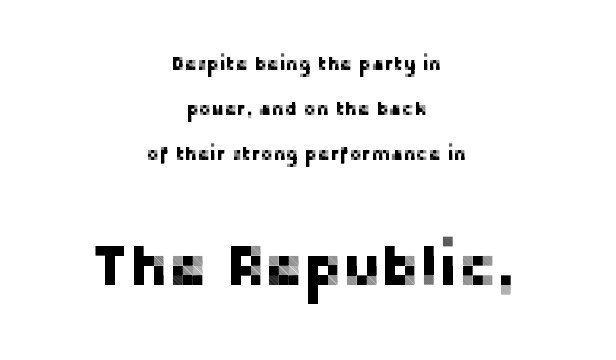
Descender tails drop into unmarked territory. The following chunk of copy outweighs the initial chunk in type size. There is no visible air inserted between adjacent glyphs. Rendered with straight, roman letterforms. Airy leading. Here the designer chose a conventional face with non-uniform glyph widths.
